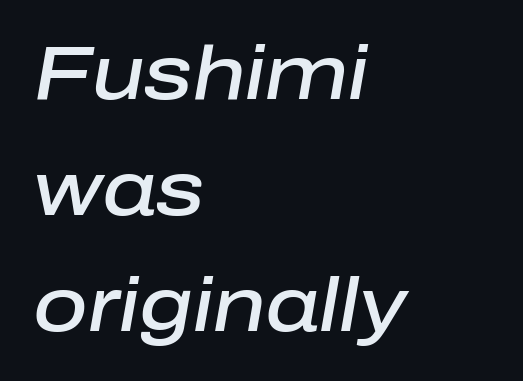
{"italic": "yes", "lean": "right", "slant_degrees": 10, "bold": "semi", "weight": "semibold", "width": "normal", "stroke_contrast": "low", "x_height": "medium", "monospaced": "no", "underline": "no", "align": "left", "line_spacing": "normal", "line_spacing_ratio": 1.55, "letter_spacing": "normal", "letter_spacing_em": 0.0, "glyph_px": 75}
